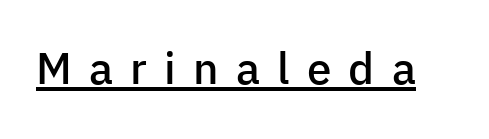
The image shows 44 px semibold sans-serif type, upright; set unusually wide letter spacing (+0.39 em), underlined; low stroke contrast and a medium x-height.
